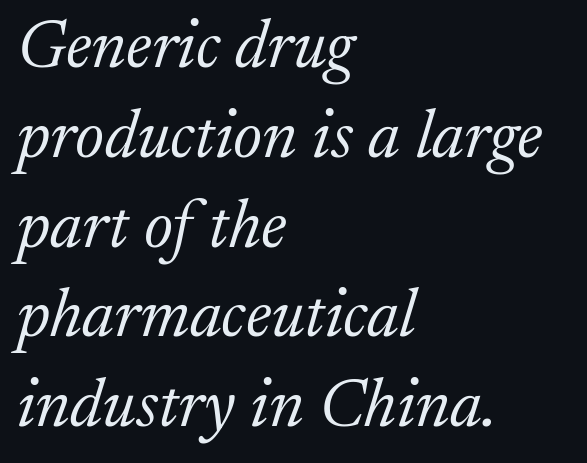
There's an unmistakable incline to the writing here. Letters rest on an invisible, unmarked baseline. If you drew a ruler down the left edge, every line would touch it. There is no visible air inserted between adjacent glyphs. These lines are rendered in a variable-pitch font.
